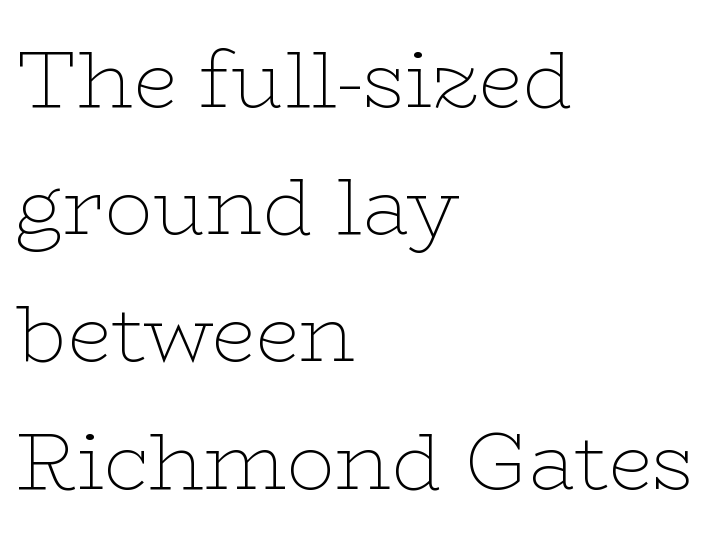
The image shows 80 px thin, wide serif type, upright; set left-aligned, normal line spacing (1.59x), normal letter spacing, not underlined; low stroke contrast and a medium x-height.
